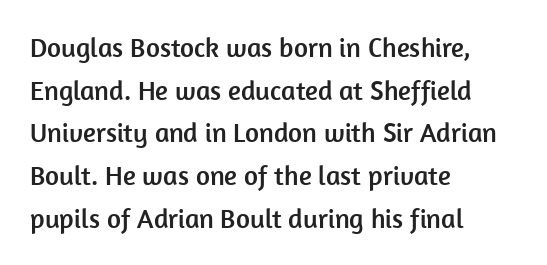
The words here are not underlined. Upright lettering throughout. This rendering leaves character spacing at its baseline value. These lines stack with their left ends in a neat column. Vertical spacing — default.
